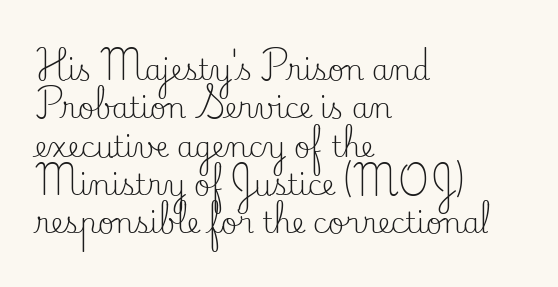
Q: Is the text bold? A: No.
Q: Is the text italic (slanted)? A: No, it is upright.
Q: Is the text underlined? A: No.
Q: How is the paragraph aligned? A: Left-aligned.
Q: Is the spacing between letters normal or unusually wide? A: Normal.
Q: Is the spacing between lines tight, normal or loose? A: Normal.
Q: Width (condensed, normal, or wide)? A: Normal.
Q: Stroke contrast? A: Low.
Q: x-height? A: Small.
Q: Monospaced? A: No.
